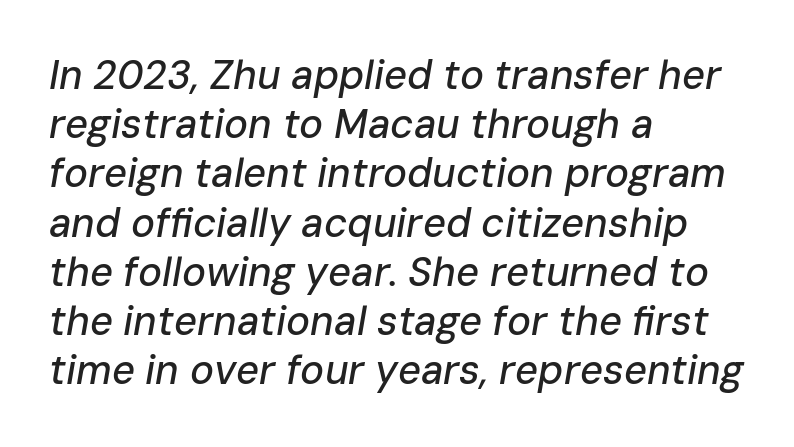
The image shows 40 px text type, italic (leaning right); set left-aligned, line spacing 1.23x, normal letter spacing, not underlined; low stroke contrast and a medium x-height.
